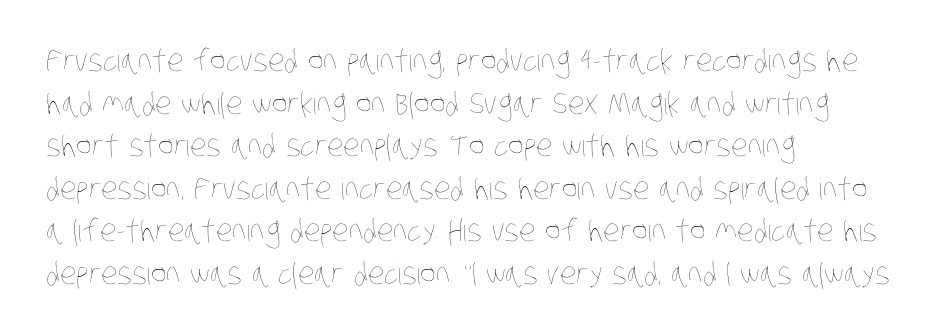
The image shows 30 px thin, condensed type; set left-aligned, normal line spacing (1.42x), normal letter spacing, not underlined; low stroke contrast and a large x-height.
